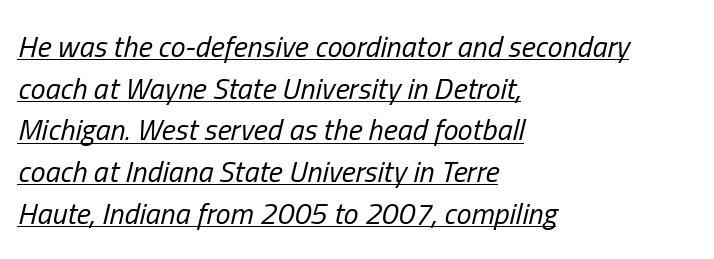
Q: Is the text bold? A: No.
Q: Is the text italic (slanted)? A: Yes, it leans right by about 13 degrees.
Q: Is the text underlined? A: Yes.
Q: How is the paragraph aligned? A: Left-aligned.
Q: Is the spacing between letters normal or unusually wide? A: Normal.
Q: Is the spacing between lines tight, normal or loose? A: Normal.
Q: Width (condensed, normal, or wide)? A: Condensed.
Q: Stroke contrast? A: Low.
Q: x-height? A: Medium.
Q: Monospaced? A: No.
